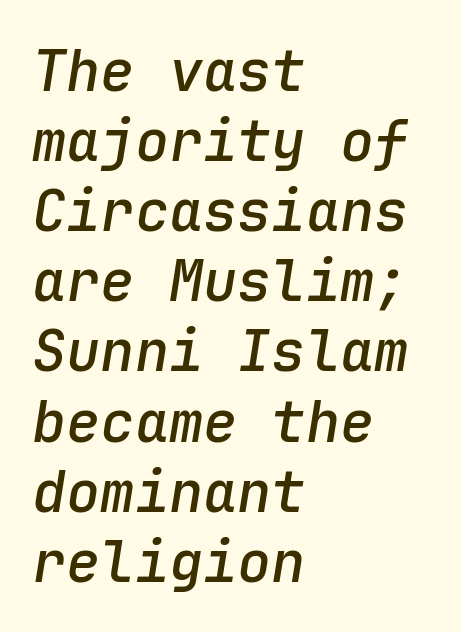
The image shows 57 px semibold type, italic (leaning right), monospaced; set left-aligned, line spacing 1.23x, normal letter spacing, not underlined; low stroke contrast and a medium x-height.
